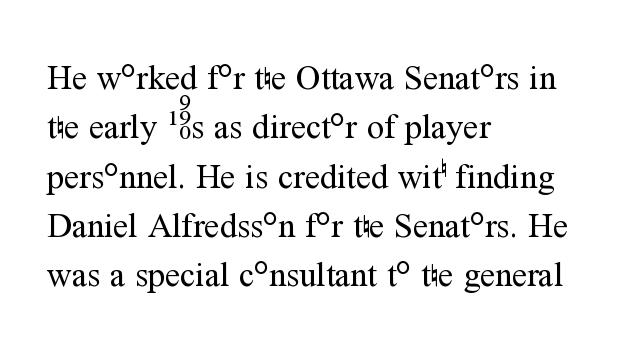
Proportional: the letters do not fall into vertical columns. In terms of letterform style, serifs are clearly present. Unlike italic type, these characters show no tilt at all. Interline gaps are of average width in this sample. The letterforms sit shoulder to shoulder at normal distance. The typesetting does not lean heavy: it is not bold.
